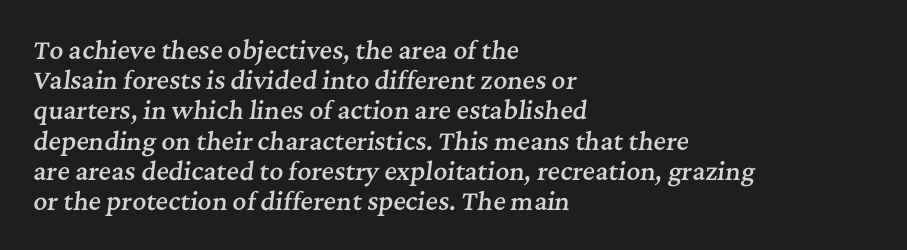
One-word summary of the alignment: left. Students, note that the glyphs here touch the page at normal intervals. Set as a demibold, roughly 600 on the weight scale. Reading down the column, the eye jumps a familiar distance to each next line.
